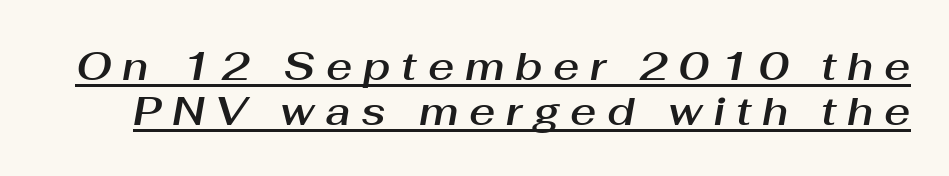
The image shows 40 px text type, italic (leaning right); set tight line spacing (1.12x), unusually wide letter spacing (+0.27 em), underlined; medium stroke contrast and a medium x-height.
